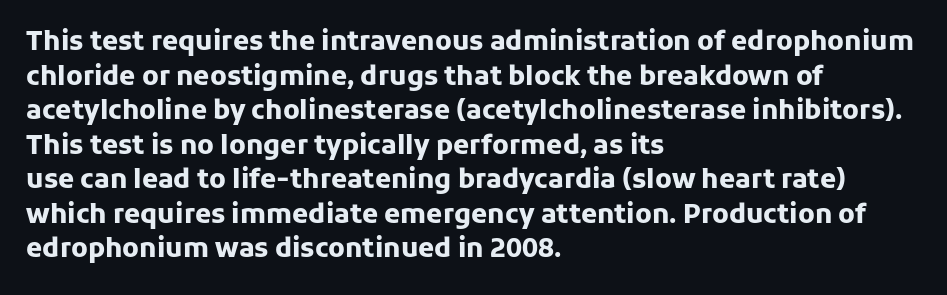
Q: Is the text bold? A: Yes.
Q: Is the text italic (slanted)? A: No, it is upright.
Q: Is the text underlined? A: No.
Q: How is the paragraph aligned? A: Left-aligned.
Q: Is the spacing between letters normal or unusually wide? A: Normal.
Q: Is the spacing between lines tight, normal or loose? A: Normal.
